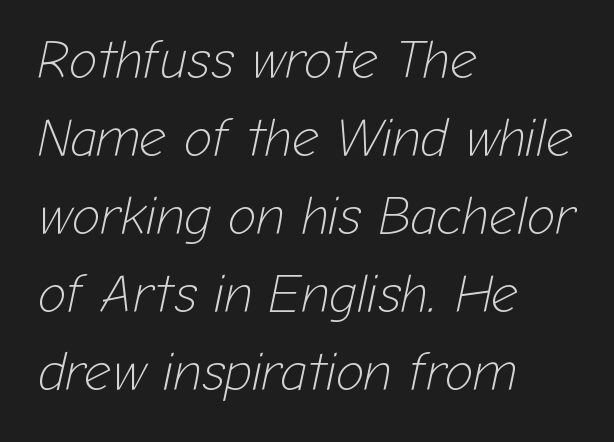
Leftover space on each line is placed entirely after the last word. Descenders are the only things crossing below the line. Proportional: the letters do not fall into vertical columns. Characters follow at the spacing the type designer built in. It's the slanting kind of type.
